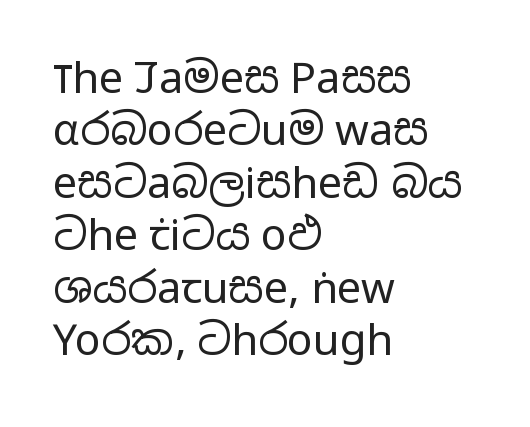
The image shows 43 px regular-weight, wide sans-serif type, upright; set left-aligned, line spacing 1.22x, normal letter spacing, not underlined; low stroke contrast and a medium x-height.
